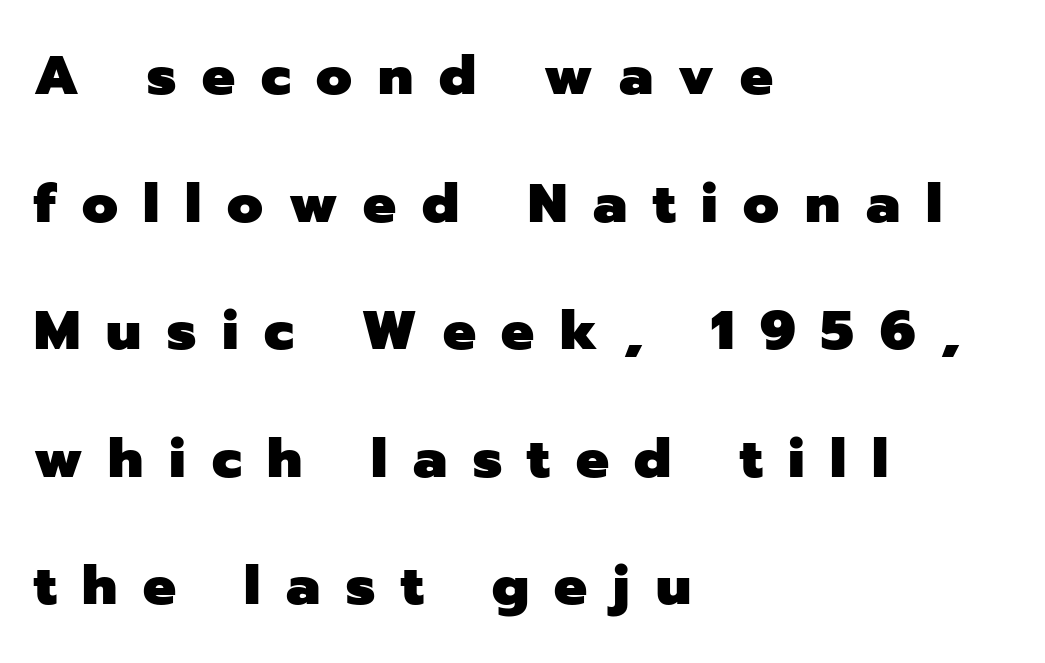
{"serif": "no", "italic": "no", "bold": "yes", "weight": "heavy", "width": "normal", "stroke_contrast": "low", "x_height": "medium", "monospaced": "no", "underline": "no", "align": "left", "line_spacing": "loose", "line_spacing_ratio": 2.32, "letter_spacing": "wide", "letter_spacing_em": 0.47, "glyph_px": 55}
